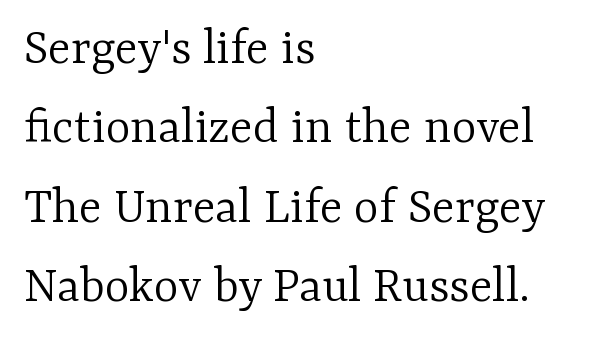
The image shows 53 px light serif type, upright; set left-aligned, normal line spacing (1.5x), normal letter spacing, not underlined; low stroke contrast and a medium x-height.
